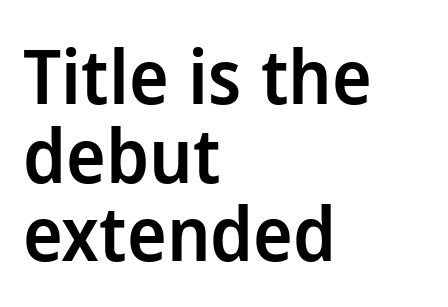
{"serif": "no", "italic": "no", "bold": "semi", "weight": "semibold", "width": "normal", "stroke_contrast": "low", "x_height": "medium", "monospaced": "no", "underline": "no", "align": "left", "line_spacing": "tight", "line_spacing_ratio": 1.05, "letter_spacing": "normal", "letter_spacing_em": 0.0, "glyph_px": 75}
